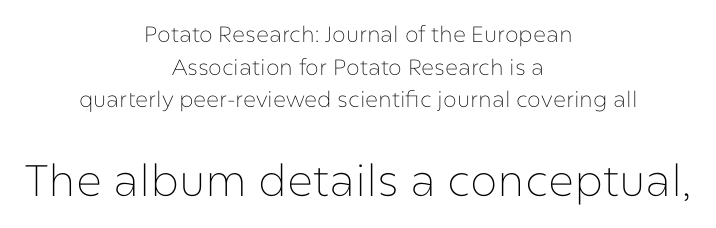
{"serif": "no", "italic": "no", "bold": "no", "weight": "thin", "width": "normal", "stroke_contrast": "low", "x_height": "medium", "monospaced": "no", "underline": "no", "align": "center", "line_spacing": "normal", "line_spacing_ratio": 1.48, "letter_spacing": "normal", "letter_spacing_em": 0.0, "larger_block": "second", "size_ratio": 2.0, "glyph_px": 44}
